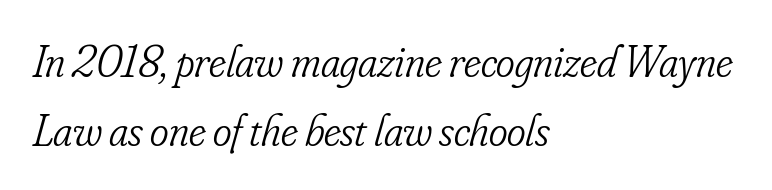
The image shows 45 px light, condensed serif type, italic (leaning right); set left-aligned, normal line spacing (1.53x), normal letter spacing, not underlined; low stroke contrast and a small x-height.
